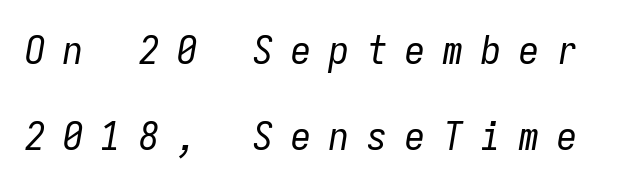
Think of a typewriter: that constant character pitch is what you see here. Weight: not bold — regular or lighter. Observe the wide spacing: letters keep a clear distance from each other. The baseline area is clear.
